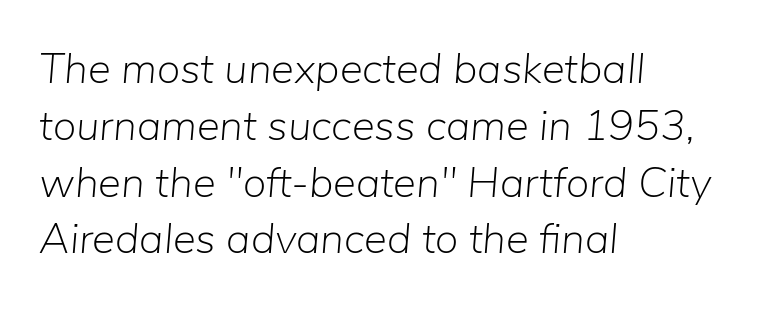
The image shows 43 px light type, italic (leaning right); set left-aligned, normal line spacing (1.32x), normal letter spacing, not underlined; low stroke contrast and a medium x-height.
